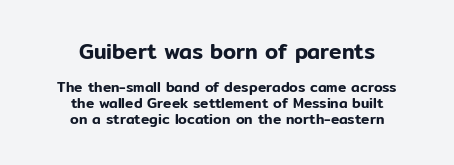
{"italic": "no", "underline": "no", "align": "center", "line_spacing": "tight", "line_spacing_ratio": 1.15, "letter_spacing": "normal", "letter_spacing_em": 0.0, "larger_block": "first", "size_ratio": 1.5, "glyph_px": 21}
